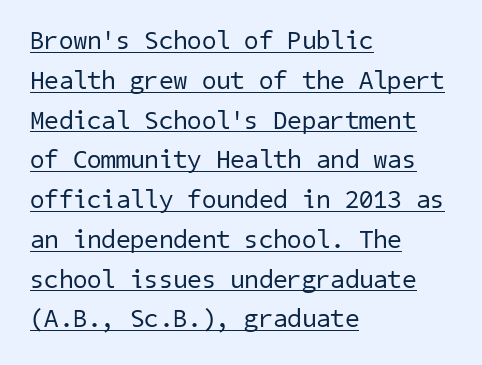
Visually the block forms a straight wall on the left and a jagged coastline on the right. You can see a thin bar hugging the bottom of the glyphs. What stands out about the letter spacing? Nothing — it is the standard amount. Vertical spacing — default. Is the stroke heavy? The answer is a plain regular-or-lighter.
